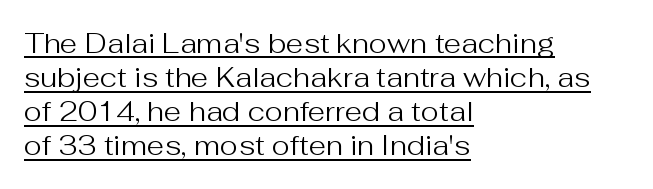
The image shows 28 px regular-weight sans-serif type, upright; set left-aligned, line spacing 1.22x, normal letter spacing, underlined; medium stroke contrast and a medium x-height.
